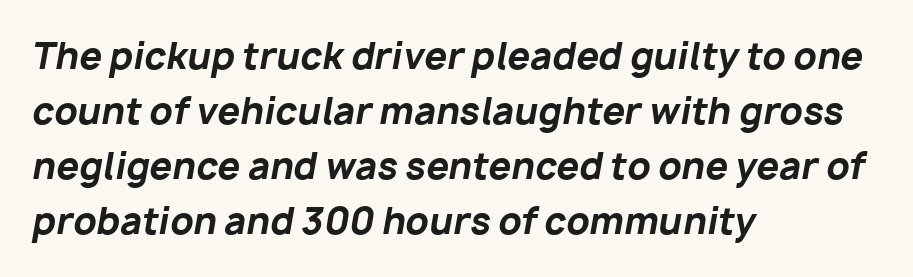
Heavy-handed strokes throughout: this text is bold. Is there much room between lines? A standard amount, neither cramped nor airy. Is the type slanted? Yes — the strokes lean at a clear angle. The horizontal fit of the characters is conventional and even. Words float on clear page, feet unadorned.
